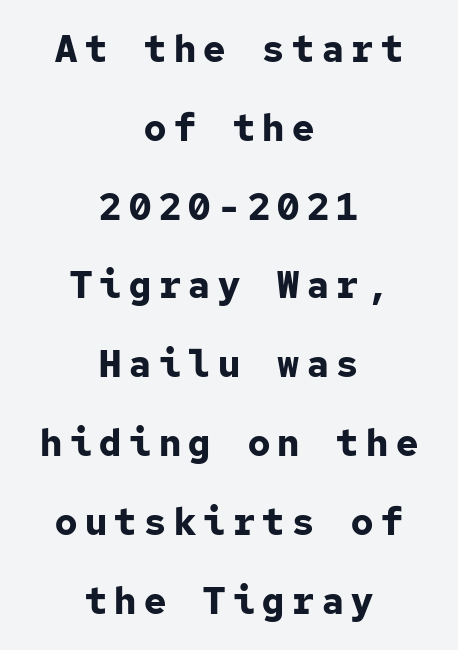
{"serif": "no", "italic": "no", "bold": "yes", "weight": "bold", "width": "normal", "stroke_contrast": "low", "x_height": "medium", "monospaced": "yes", "underline": "no", "align": "center", "line_spacing": "loose", "line_spacing_ratio": 2.13, "letter_spacing": "wide", "letter_spacing_em": 0.2, "glyph_px": 37}
